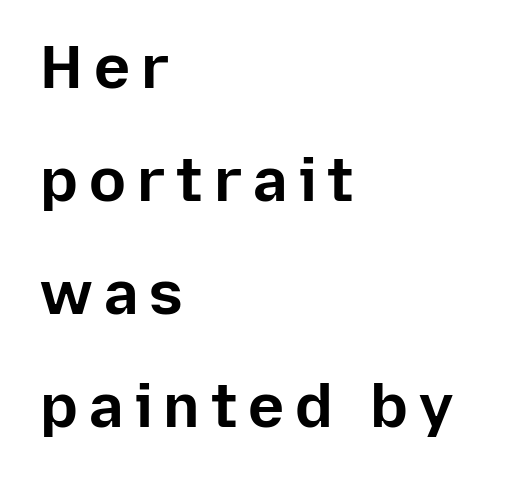
Q: Is the text bold? A: Yes.
Q: Is the text italic (slanted)? A: No, it is upright.
Q: Is the typeface a serif or a sans-serif typeface? A: Sans-serif.
Q: Is the text underlined? A: No.
Q: How is the paragraph aligned? A: Left-aligned.
Q: Width (condensed, normal, or wide)? A: Normal.
Q: Stroke contrast? A: Low.
Q: x-height? A: Medium.
Q: Monospaced? A: No.
